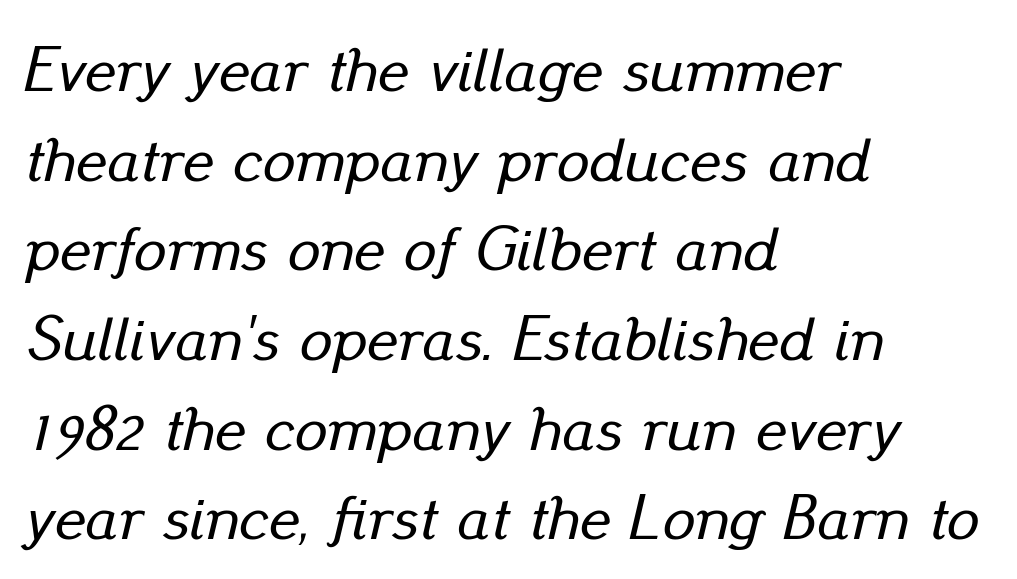
The image shows 65 px text type, italic (leaning right); set left-aligned, normal line spacing (1.38x), normal letter spacing, not underlined; low stroke contrast and a small x-height.
